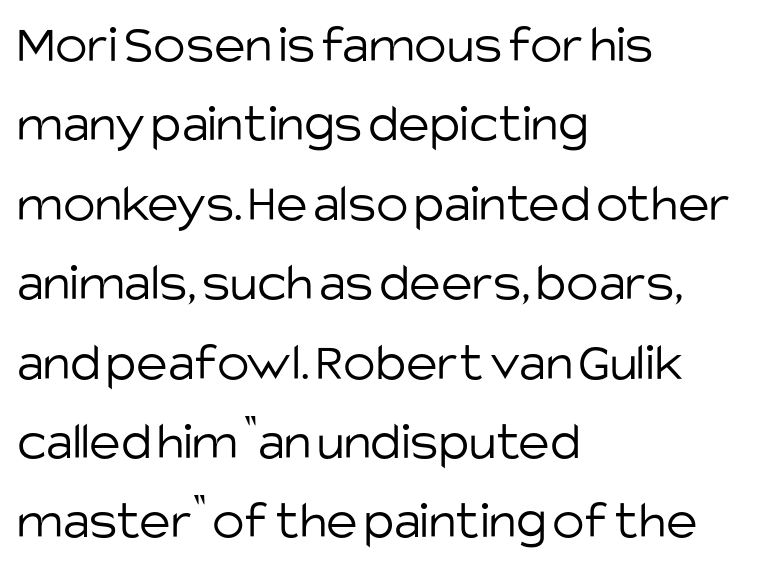
A normal amount of white space separates one row of letters from the next. Check under the words: just untouched page. Students, note that the glyphs here touch the page at normal intervals. The strokes carry an ordinary text weight at most.
